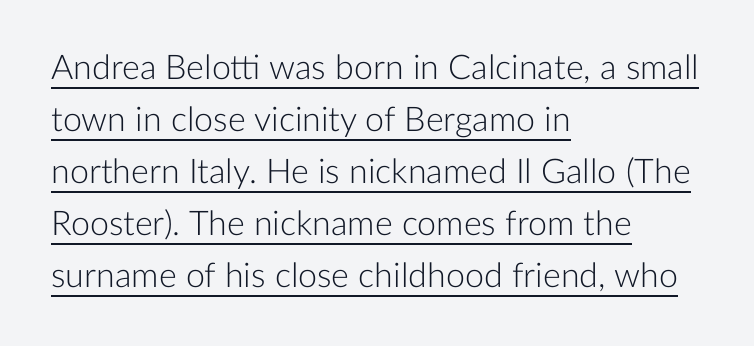
The image shows 34 px light sans-serif type, upright; set left-aligned, normal line spacing (1.53x), normal letter spacing, underlined; low stroke contrast and a medium x-height.
